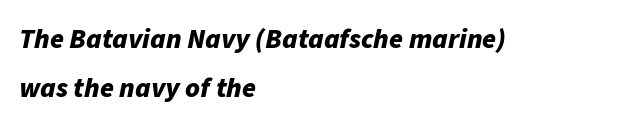
These lines are rendered in a variable-pitch font. This rendering uses left alignment, leaving the right contour irregular. Observe the lean: these are italic letterforms. Any mark beneath the type? The region is blank. The line texture is even and compact thanks to regular tracking.
